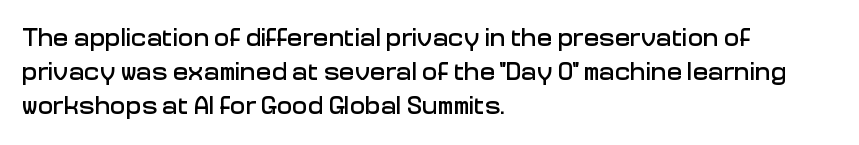
The image shows 26 px text type, upright; set left-aligned, normal line spacing (1.31x), normal letter spacing, not underlined.
